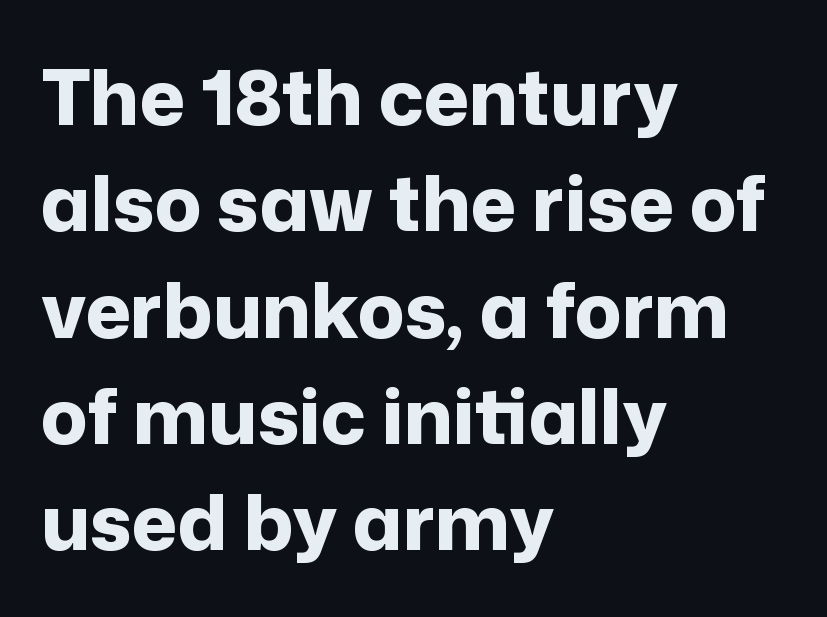
The lettering stays uniformly vertical, giving the passage a roman look. Anything drawn beneath the words? Only blank space. The rendering uses a bold face; every stroke is thick and dark. The rows are spaced the way most documents space them. Character widths vary here, with narrow letters taking less room than wide ones.
